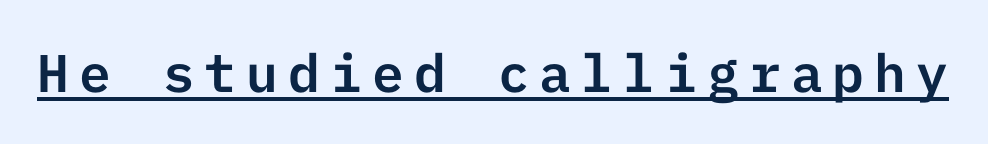
No italicization has been applied; the sample stays upright. The typesetter has applied underlining to the passage shown. Unlike a traditional serif, this face leaves its strokes unadorned.
